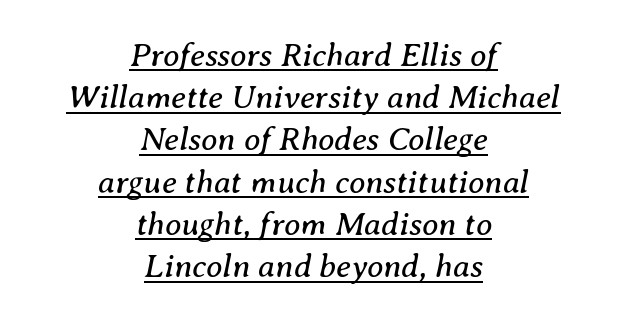
Q: Is the text bold? A: No.
Q: Is the text italic (slanted)? A: Yes, it leans right by about 8 degrees.
Q: Is the typeface a serif or a sans-serif typeface? A: Serif.
Q: Is the text underlined? A: Yes.
Q: How is the paragraph aligned? A: Centered.
Q: Is the spacing between letters normal or unusually wide? A: Normal.
Q: Is the spacing between lines tight, normal or loose? A: Normal.
Q: Width (condensed, normal, or wide)? A: Normal.
Q: Stroke contrast? A: Medium.
Q: x-height? A: Medium.
Q: Monospaced? A: No.
